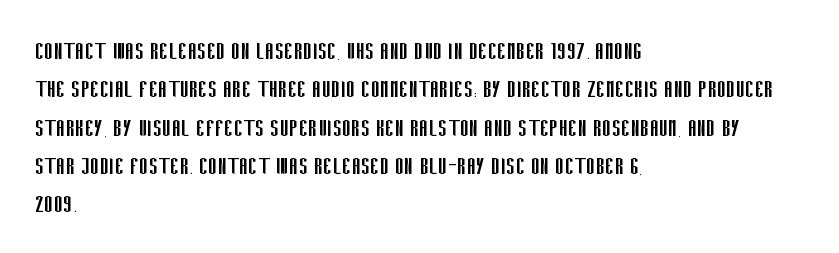
Q: Is the text bold? A: No.
Q: Is the text italic (slanted)? A: No, it is upright.
Q: Is the typeface a serif or a sans-serif typeface? A: Sans-serif.
Q: Is the text underlined? A: No.
Q: How is the paragraph aligned? A: Left-aligned.
Q: Is the spacing between letters normal or unusually wide? A: Normal.
Q: Is the spacing between lines tight, normal or loose? A: Normal.
Q: Width (condensed, normal, or wide)? A: Condensed.
Q: Stroke contrast? A: Low.
Q: x-height? A: Large.
Q: Monospaced? A: No.
